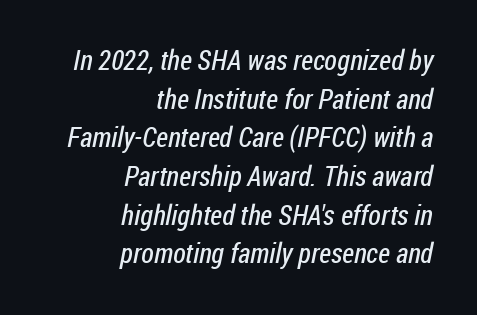
Q: Is the text bold? A: No.
Q: Is the typeface a serif or a sans-serif typeface? A: Sans-serif.
Q: Is the text underlined? A: No.
Q: How is the paragraph aligned? A: Right-aligned.
Q: Is the spacing between letters normal or unusually wide? A: Normal.
Q: Is the spacing between lines tight, normal or loose? A: Normal.
Q: Width (condensed, normal, or wide)? A: Condensed.
Q: Stroke contrast? A: Low.
Q: x-height? A: Medium.
Q: Monospaced? A: No.
